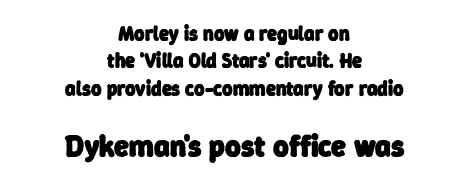
The image shows 30 px heavy sans-serif type; set centered, normal line spacing (1.37x), normal letter spacing, not underlined; the second (bottom) block is 1.5x larger; low stroke contrast and a medium x-height.
